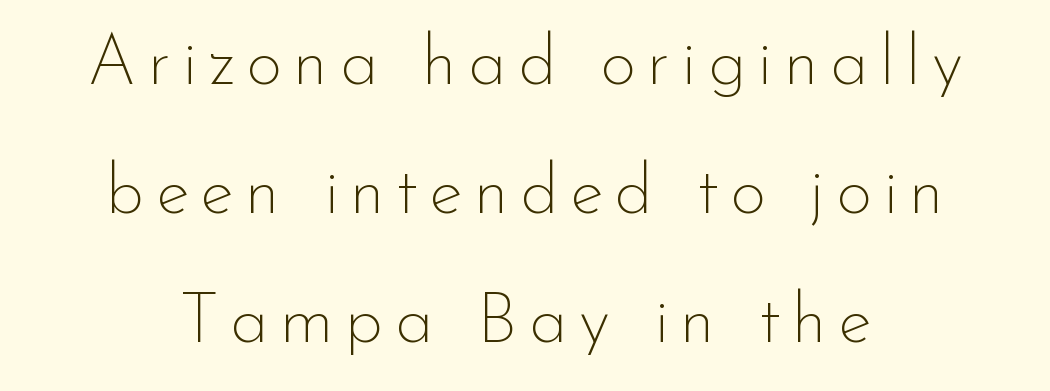
{"serif": "no", "italic": "no", "bold": "no", "weight": "thin", "width": "normal", "stroke_contrast": "low", "x_height": "small", "monospaced": "no", "underline": "no", "align": "center", "line_spacing_ratio": 1.84, "glyph_px": 70}
